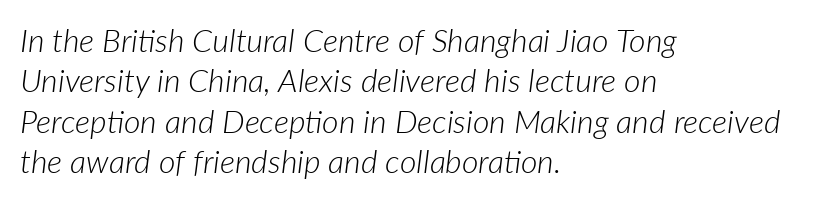
The specimen reads as italic at a glance. The rag falls on the right side of this text block. The baseline area is clear. Vertically, the passage feels balanced, rows spaced as you'd expect. Stroke thickness stays within the range of a standard reading face or lighter.
